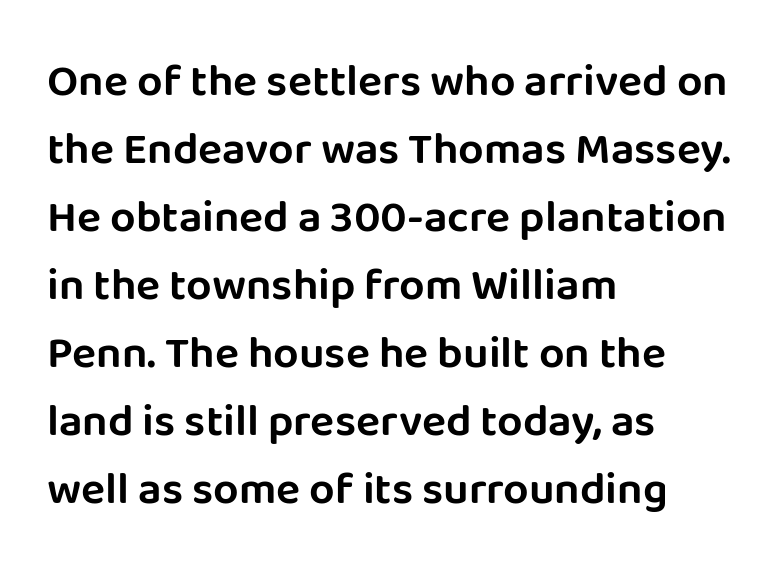
In terms of posture, this sample is upright. The setting favours the left margin, as ordinary paragraphs usually do. The rendering uses natural spacing where letterforms have individual widths. These lines sit exactly where default settings would place them. Short note: letters normally spaced.
